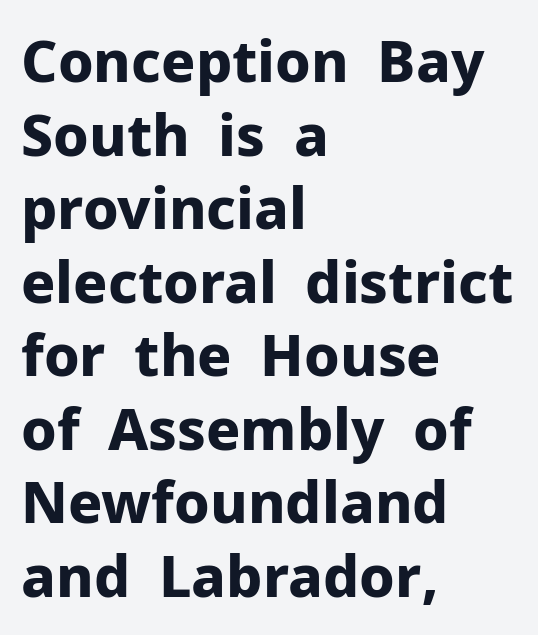
Q: Is the text bold? A: Yes.
Q: Is the text italic (slanted)? A: No, it is upright.
Q: Is the typeface a serif or a sans-serif typeface? A: Sans-serif.
Q: Is the text underlined? A: No.
Q: How is the paragraph aligned? A: Left-aligned.
Q: Is the spacing between letters normal or unusually wide? A: Normal.
Q: Is the spacing between lines tight, normal or loose? A: Normal.
Q: Width (condensed, normal, or wide)? A: Normal.
Q: Stroke contrast? A: Low.
Q: x-height? A: Medium.
Q: Monospaced? A: No.
